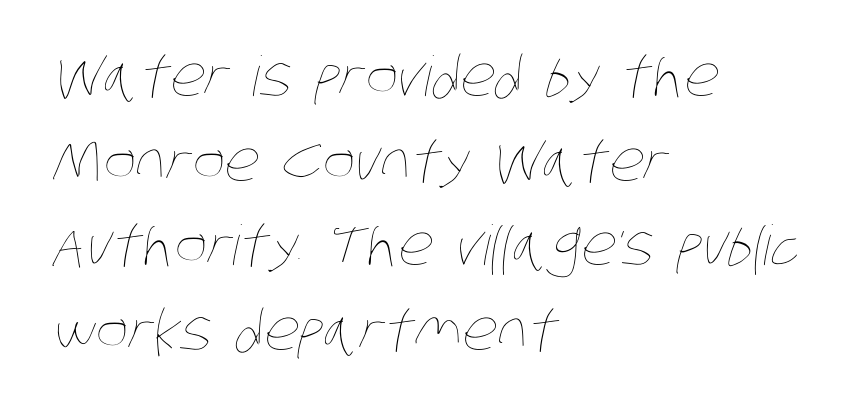
Q: Is the text bold? A: No.
Q: Is the text underlined? A: No.
Q: How is the paragraph aligned? A: Left-aligned.
Q: Is the spacing between letters normal or unusually wide? A: Normal.
Q: Is the spacing between lines tight, normal or loose? A: Normal.
Q: Width (condensed, normal, or wide)? A: Condensed.
Q: Stroke contrast? A: Low.
Q: x-height? A: Large.
Q: Monospaced? A: No.
